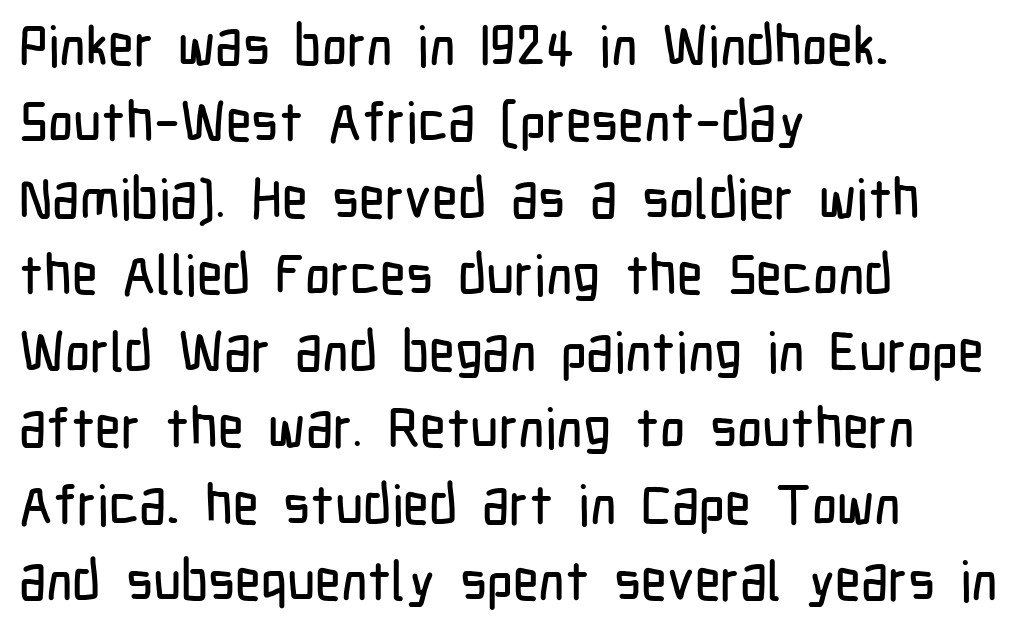
Q: Is the text italic (slanted)? A: No, it is upright.
Q: Is the typeface a serif or a sans-serif typeface? A: Sans-serif.
Q: Is the text underlined? A: No.
Q: How is the paragraph aligned? A: Left-aligned.
Q: Is the spacing between letters normal or unusually wide? A: Normal.
Q: Is the spacing between lines tight, normal or loose? A: Normal.
Q: Width (condensed, normal, or wide)? A: Condensed.
Q: Stroke contrast? A: Low.
Q: x-height? A: Medium.
Q: Monospaced? A: No.
